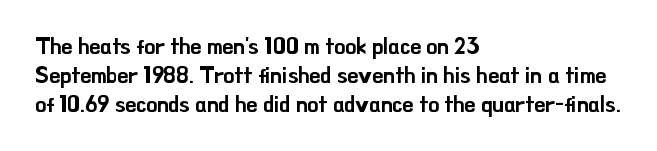
Descender tails drop into unmarked territory. Horizontal alignment here is leftward, the default for most running prose. Does extra space separate the letters? No, they use regular spacing. Upright lettering throughout. Evenly set lines give the paragraph a standard silhouette.
